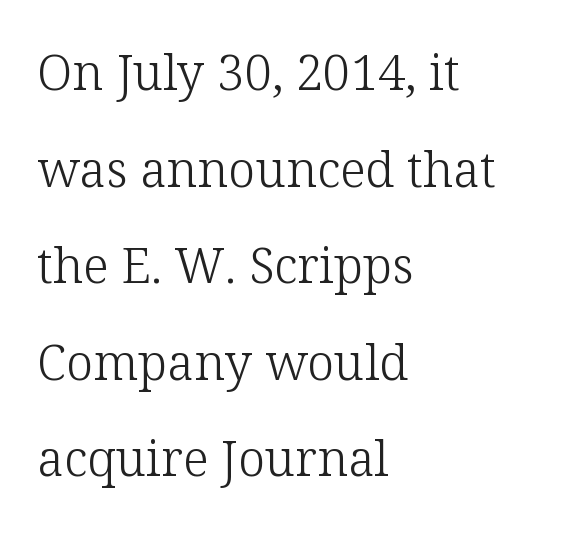
Vertical strokes here are truly vertical. In terms of leading, this rendering errs on the spacious side. Small tapered or slab feet sit at the stroke ends, so this counts as serif. Beneath every word, the page is bare.
